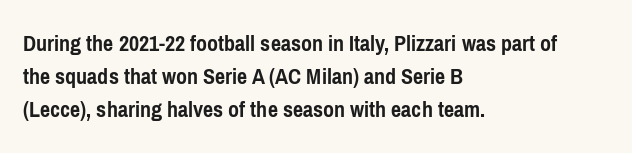
The tracking reads as untouched default to a designer's eye. Check the space under the baseline: it is left empty. The letters stand straight up with perfectly vertical stems. Each line starts at the same left margin while the right side varies. Weight check: bold — yes, fully. These lines sit exactly where default settings would place them.
